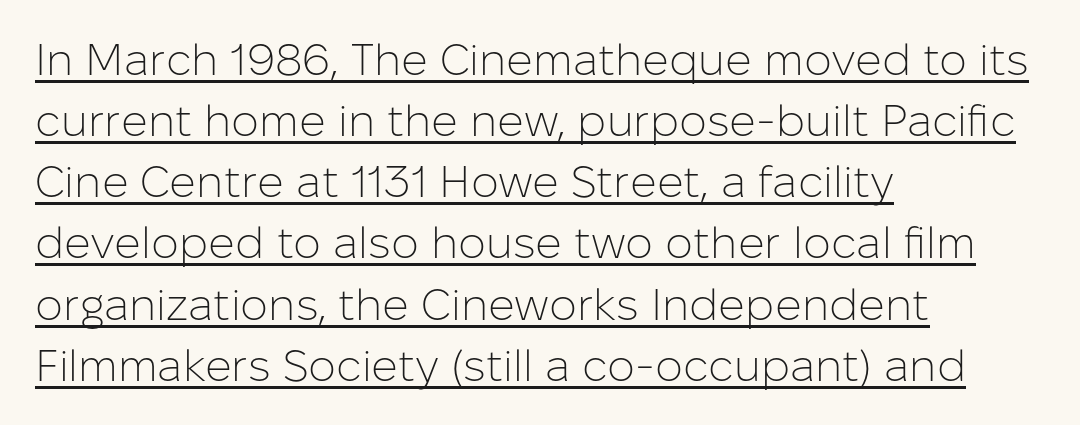
These lines are set flush left with a ragged right edge. Here the designer chose a conventional face with non-uniform glyph widths. The passage shown is underscored from start to finish. No extra tracking has been applied to these lines. Type style note: lacks serifs. The block of text has a typical density, with ordinary space between rows.
